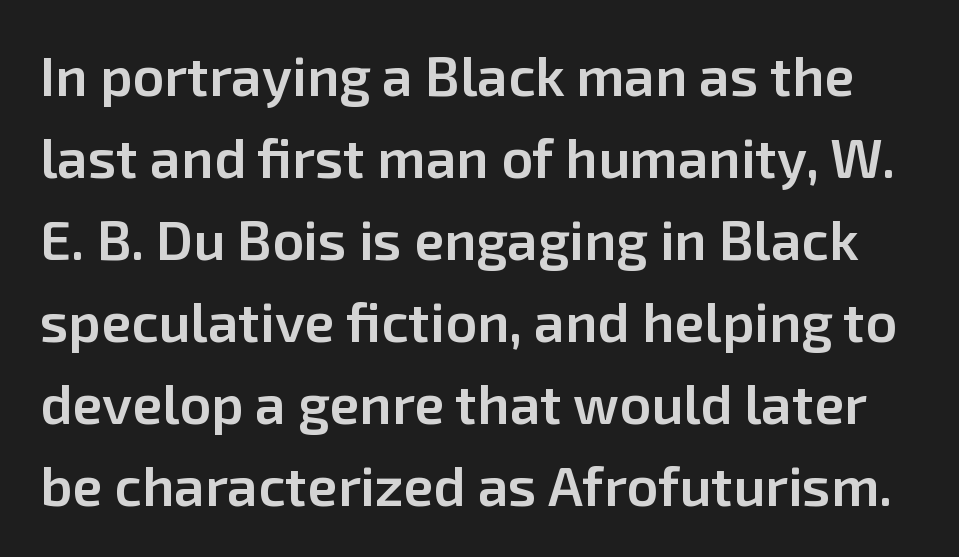
Q: Is the text bold? A: Semi-bold.
Q: Is the text italic (slanted)? A: No, it is upright.
Q: Is the typeface a serif or a sans-serif typeface? A: Sans-serif.
Q: Is the text underlined? A: No.
Q: Is the spacing between letters normal or unusually wide? A: Normal.
Q: Is the spacing between lines tight, normal or loose? A: Normal.
Q: Width (condensed, normal, or wide)? A: Normal.
Q: Stroke contrast? A: Low.
Q: x-height? A: Medium.
Q: Monospaced? A: No.
